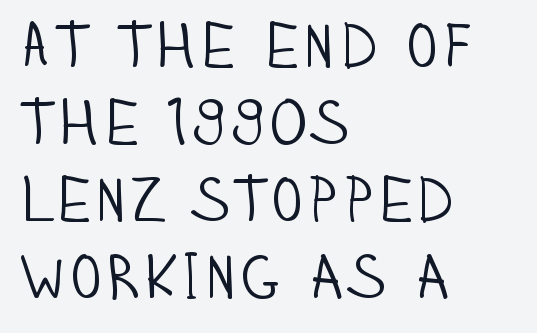
The image shows 63 px light, condensed sans-serif type, upright; set left-aligned, line spacing 1.22x, normal letter spacing, not underlined; low stroke contrast and a large x-height.
